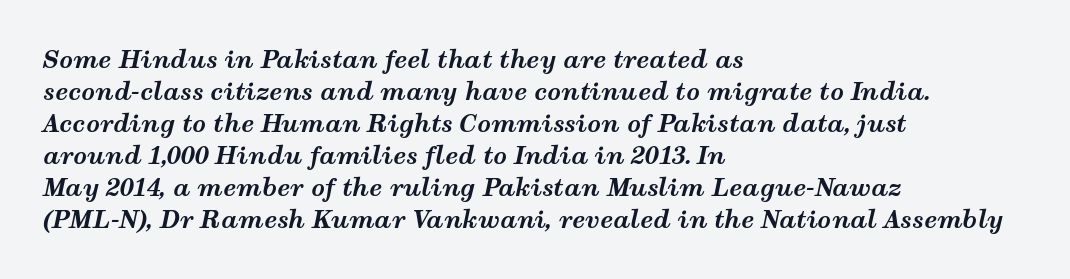
Each row of text sits above clean, open space. These lines sit exactly where default settings would place them. The whole block is typeset with a tilt. The face used here has the dense, thick strokes of a bold.
